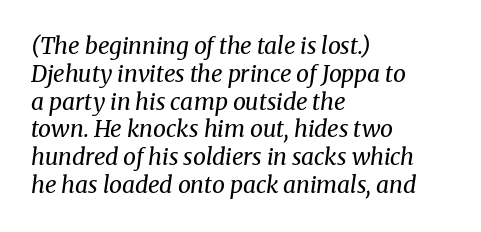
Q: Is the text bold? A: No.
Q: Is the text italic (slanted)? A: Yes, it leans right by about 8 degrees.
Q: Is the text underlined? A: No.
Q: How is the paragraph aligned? A: Left-aligned.
Q: Is the spacing between letters normal or unusually wide? A: Normal.
